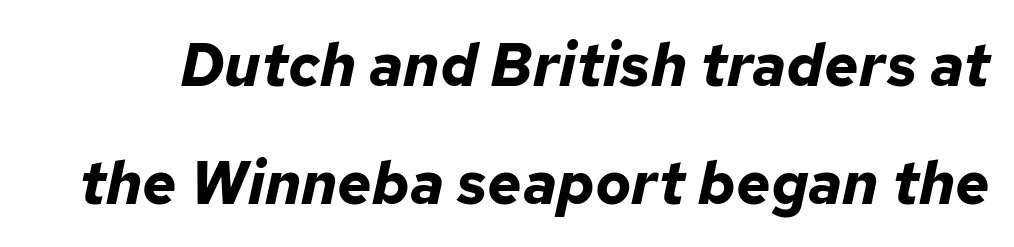
{"italic": "yes", "lean": "right", "slant_degrees": 12, "bold": "yes", "weight": "bold", "width": "normal", "stroke_contrast": "low", "x_height": "medium", "monospaced": "no", "underline": "no", "line_spacing": "loose", "line_spacing_ratio": 1.96, "letter_spacing": "normal", "letter_spacing_em": 0.0, "glyph_px": 60}
